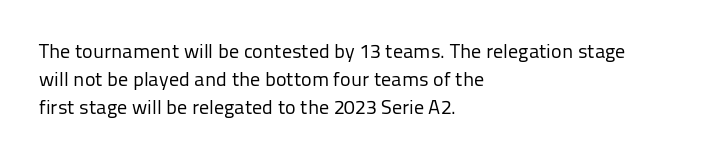
The image shows 20 px text type, upright; set left-aligned, normal line spacing (1.41x), normal letter spacing, not underlined.
